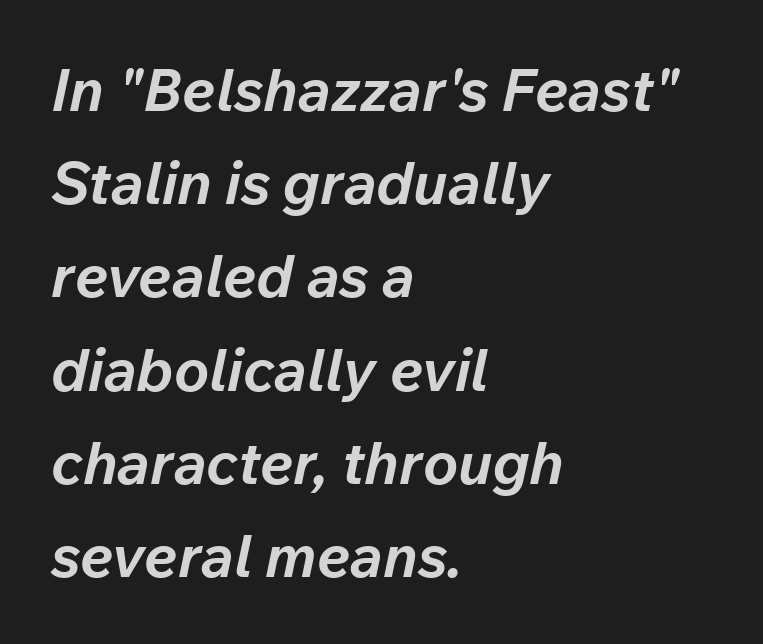
{"italic": "yes", "lean": "right", "slant_degrees": 12, "bold": "yes", "weight": "bold", "width": "normal", "stroke_contrast": "low", "x_height": "medium", "monospaced": "no", "underline": "no", "align": "left", "line_spacing": "normal", "line_spacing_ratio": 1.58, "letter_spacing": "normal", "letter_spacing_em": 0.0, "glyph_px": 59}
